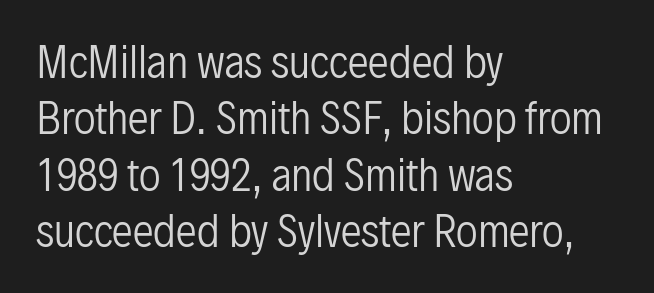
The image shows 42 px regular-weight, condensed sans-serif type, upright; set left-aligned, normal line spacing (1.34x), normal letter spacing, not underlined; low stroke contrast and a medium x-height.
